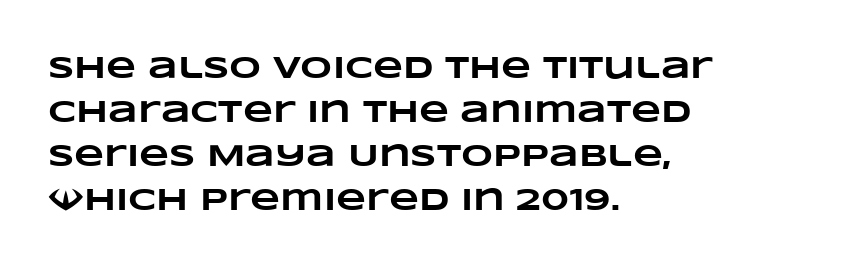
Q: Is the text bold? A: Yes.
Q: Is the text underlined? A: No.
Q: How is the paragraph aligned? A: Left-aligned.
Q: Is the spacing between letters normal or unusually wide? A: Normal.
Q: Is the spacing between lines tight, normal or loose? A: Normal.
Q: Width (condensed, normal, or wide)? A: Wide.
Q: Stroke contrast? A: Low.
Q: x-height? A: Large.
Q: Monospaced? A: No.
